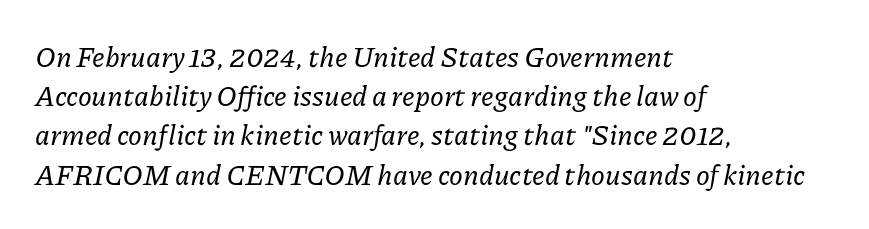
Spacing verdict: proportional, widths tailored to each character. Does the type have serifs? Yes, each stem ends in a small foot. Clear beneath every line of the passage. Leftover space on each line is placed entirely after the last word. There's an unmistakable incline to the writing here.
